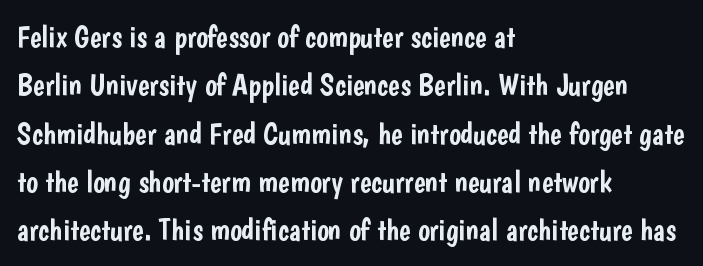
The image shows 31 px condensed sans-serif type, upright; set left-aligned, normal line spacing (1.56x), normal letter spacing, not underlined; low stroke contrast and a medium x-height.
